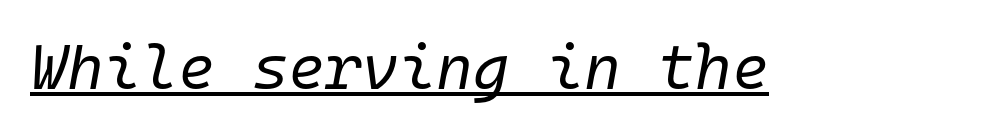
The image shows 63 px regular-weight type, italic (leaning right), monospaced; set normal letter spacing, underlined; low stroke contrast and a medium x-height.
